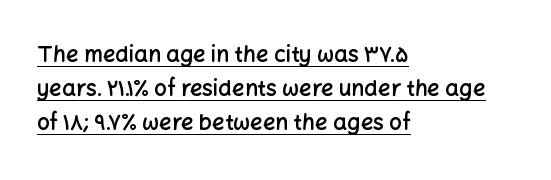
The image shows 22 px text type, upright; set left-aligned, normal line spacing (1.55x), normal letter spacing, underlined.
